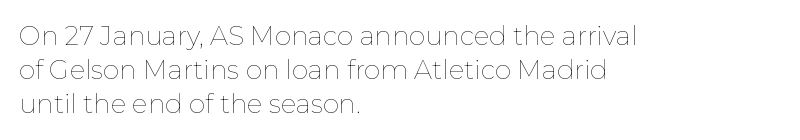
{"italic": "no", "bold": "no", "underline": "no", "align": "left", "line_spacing": "normal", "line_spacing_ratio": 1.31, "letter_spacing": "normal", "letter_spacing_em": 0.0, "glyph_px": 26}
